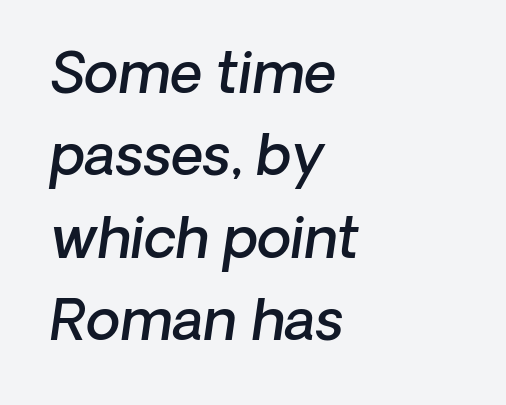
Students, observe: this is what conventionally led text looks like. The rendering uses a semibold face; strokes are thickened but not to full bold. The face used here is rendered with its standard letterfit. The foot of each line stays bare and open. A sans-serif font was chosen for this passage.
